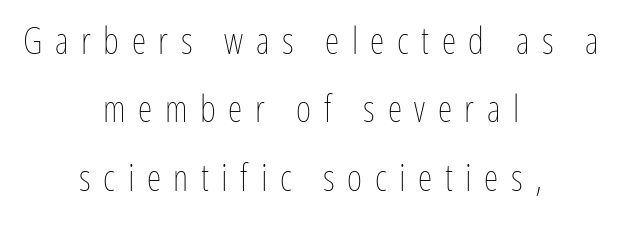
Q: Is the text bold? A: No.
Q: Is the text italic (slanted)? A: No, it is upright.
Q: Is the text underlined? A: No.
Q: How is the paragraph aligned? A: Centered.
Q: Is the spacing between letters normal or unusually wide? A: Unusually wide.
Q: Width (condensed, normal, or wide)? A: Condensed.
Q: Stroke contrast? A: Low.
Q: x-height? A: Medium.
Q: Monospaced? A: No.
